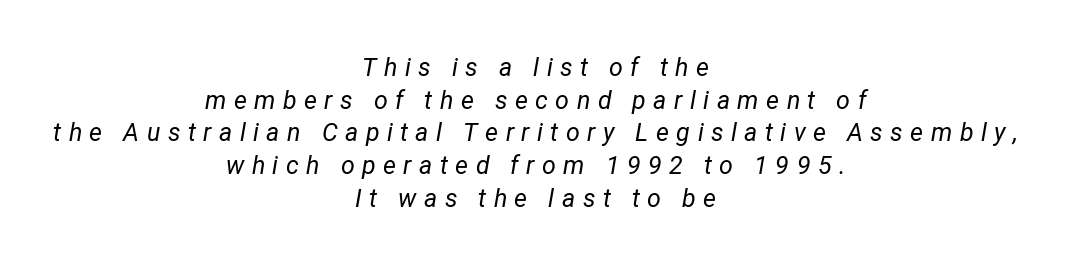
The rendering positions every line midway between the sides. Rule under the text: the space is simply empty. Someone cranked the tracking dial way up on this one. Stem width sits at or under what a default text font uses.
